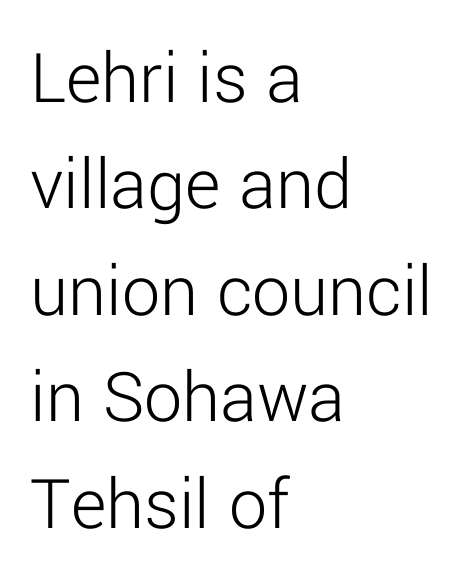
The image shows 76 px light sans-serif type, upright; set left-aligned, normal line spacing (1.4x), normal letter spacing, not underlined; low stroke contrast and a medium x-height.
